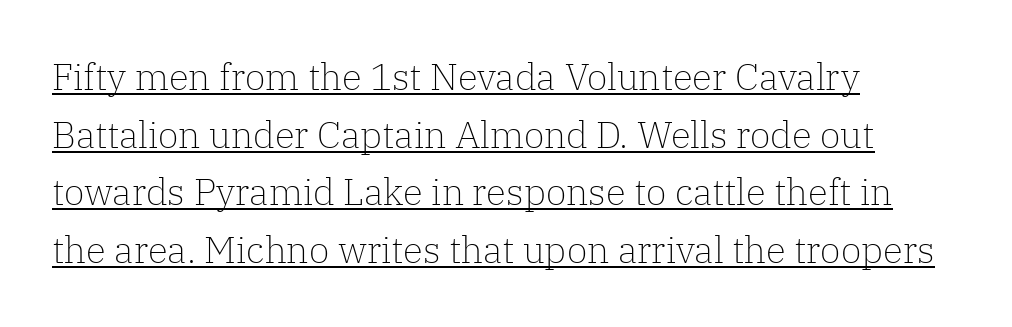
{"serif": "yes", "italic": "no", "bold": "no", "weight": "light", "width": "normal", "stroke_contrast": "low", "x_height": "medium", "monospaced": "no", "underline": "yes", "align": "left", "line_spacing": "normal", "line_spacing_ratio": 1.56, "letter_spacing": "normal", "letter_spacing_em": 0.0, "glyph_px": 37}
